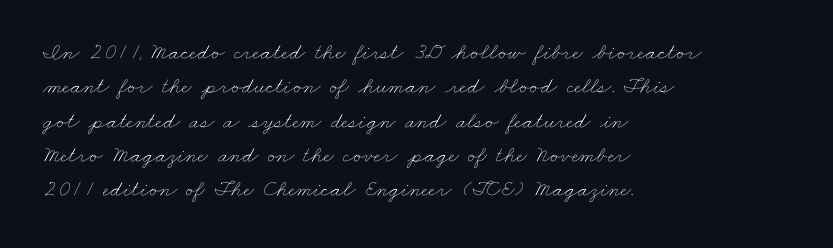
The image shows 23 px text type; set left-aligned, normal line spacing (1.49x), normal letter spacing, not underlined.
